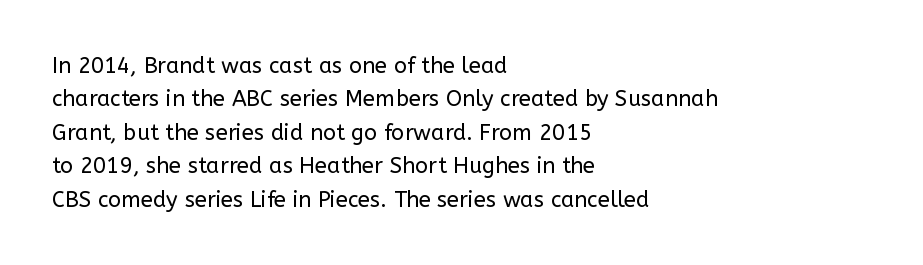
Summary of vertical rhythm: regular, with standard interline spacing. No extra ink here — the face is not bold. Quick note: not italic, upright. Horizontal alignment here is leftward, the default for most running prose.
